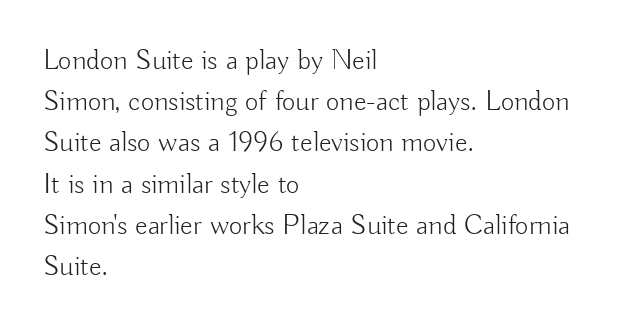
{"serif": "no", "italic": "no", "bold": "no", "weight": "light", "width": "normal", "stroke_contrast": "low", "x_height": "small", "monospaced": "no", "underline": "no", "align": "left", "line_spacing": "normal", "line_spacing_ratio": 1.42, "letter_spacing": "normal", "letter_spacing_em": 0.0, "glyph_px": 29}
